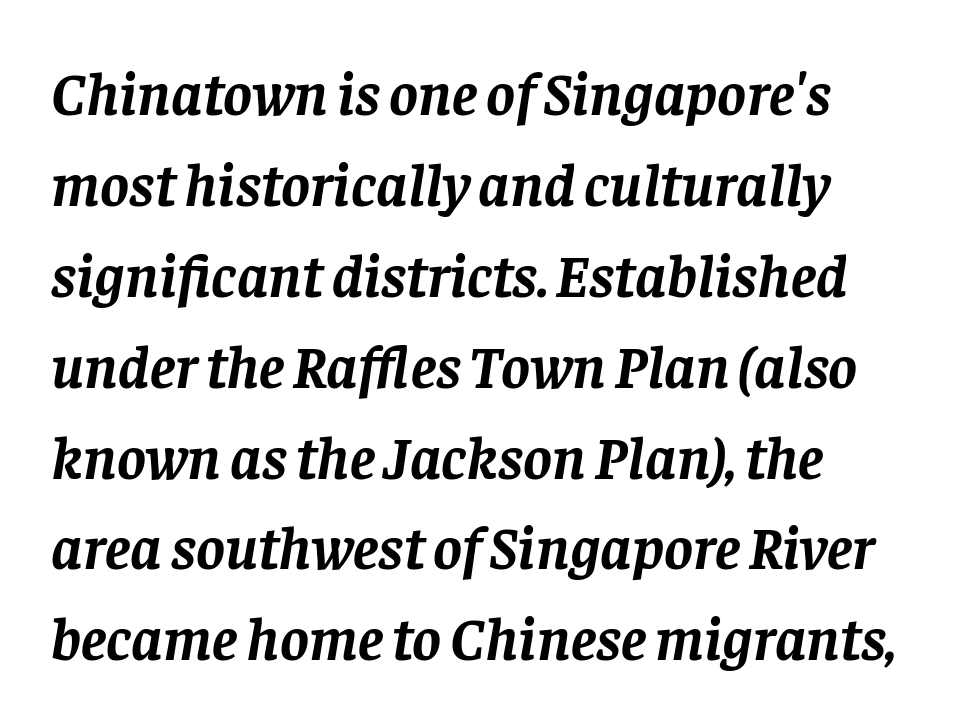
Note: serifs present on the glyphs. Descenders are the only things crossing below the line. The rendering uses natural spacing where letterforms have individual widths. Characters are canted at an angle relative to the baseline's perpendicular. The glyphs have the mass of a bold cut.
